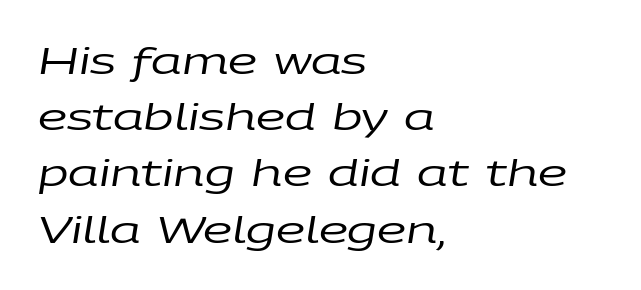
Q: Is the text bold? A: No.
Q: Is the text italic (slanted)? A: Yes, it leans right by about 9 degrees.
Q: Is the text underlined? A: No.
Q: How is the paragraph aligned? A: Left-aligned.
Q: Is the spacing between letters normal or unusually wide? A: Normal.
Q: Is the spacing between lines tight, normal or loose? A: Normal.
Q: Width (condensed, normal, or wide)? A: Wide.
Q: Stroke contrast? A: Low.
Q: x-height? A: Large.
Q: Monospaced? A: No.
